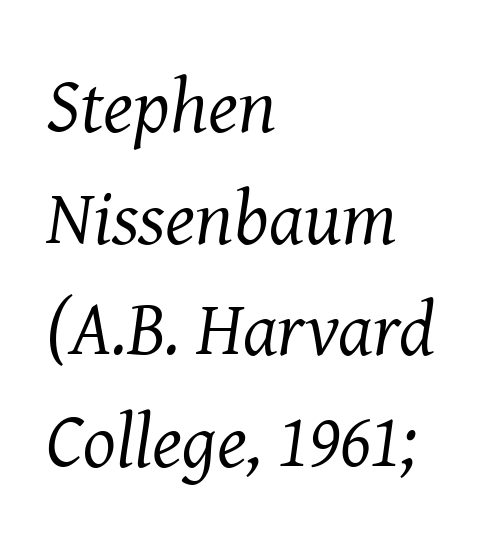
{"serif": "yes", "italic": "yes", "lean": "right", "slant_degrees": 8, "bold": "no", "weight": "regular", "width": "normal", "stroke_contrast": "medium", "x_height": "medium", "monospaced": "no", "underline": "no", "align": "left", "line_spacing": "normal", "line_spacing_ratio": 1.45, "letter_spacing": "normal", "letter_spacing_em": 0.0, "glyph_px": 77}
